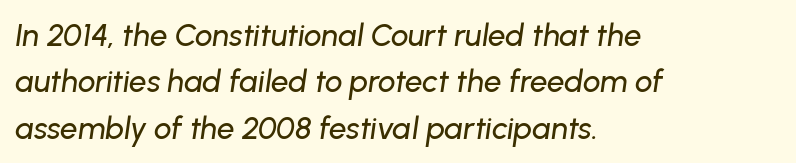
The image shows 31 px text type, italic (leaning right); set left-aligned, normal line spacing (1.5x), normal letter spacing, not underlined; low stroke contrast and a medium x-height.
